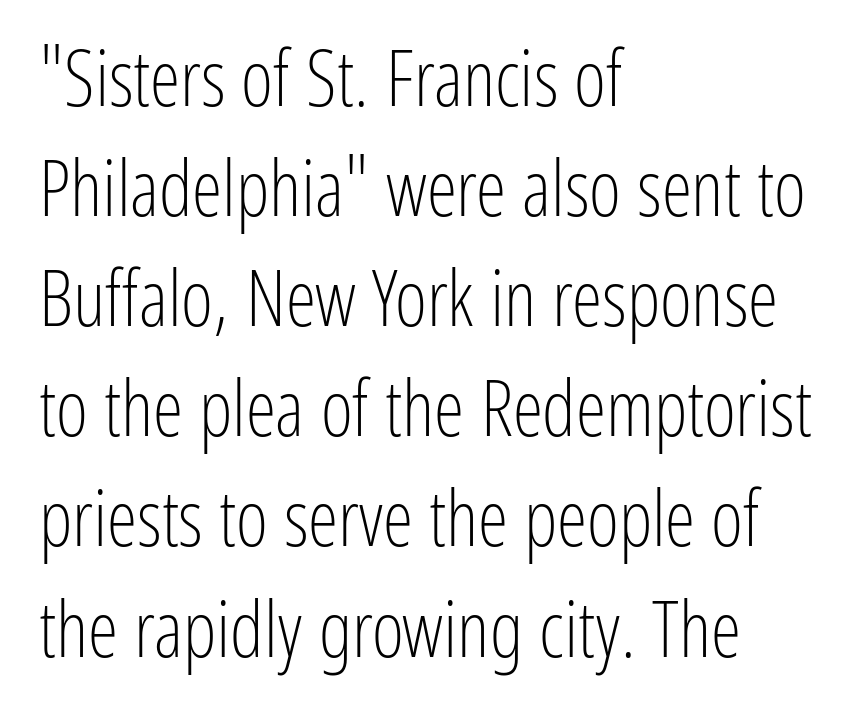
{"serif": "no", "italic": "no", "bold": "no", "weight": "light", "width": "condensed", "stroke_contrast": "low", "x_height": "medium", "monospaced": "no", "underline": "no", "align": "left", "line_spacing": "normal", "line_spacing_ratio": 1.43, "letter_spacing": "normal", "letter_spacing_em": 0.0, "glyph_px": 77}
